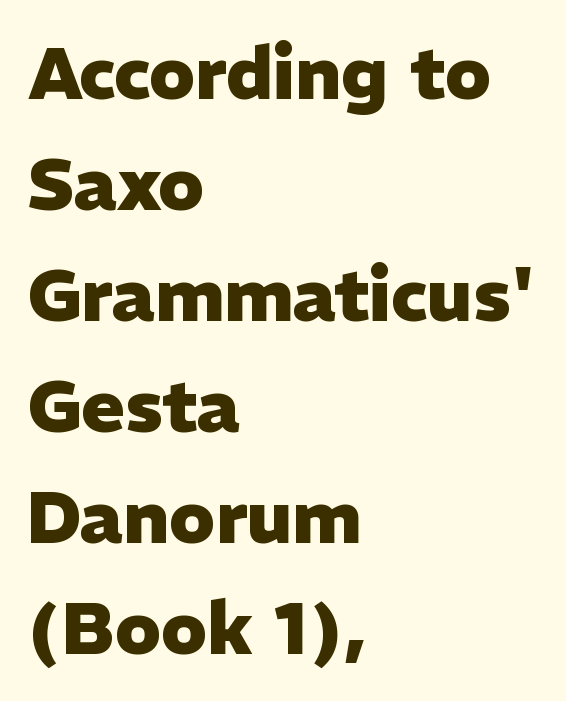
Weight check: bold — yes, fully. Vertical spacing — default. Line starts are locked; line ends wander. The face used here is proportionally spaced, like ordinary book or web type. A typesetter would label this face a sans. The area under the type is left untouched.
